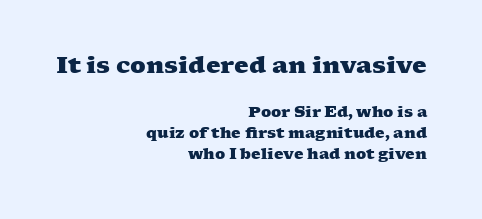
Weight: bold. The letters in the upper block stand taller than those in the block below. Regular leading. The compositor pushed each line to the right boundary. The strip under each line holds only bare page. Tracking value appears to be zero — textbook default spacing.
